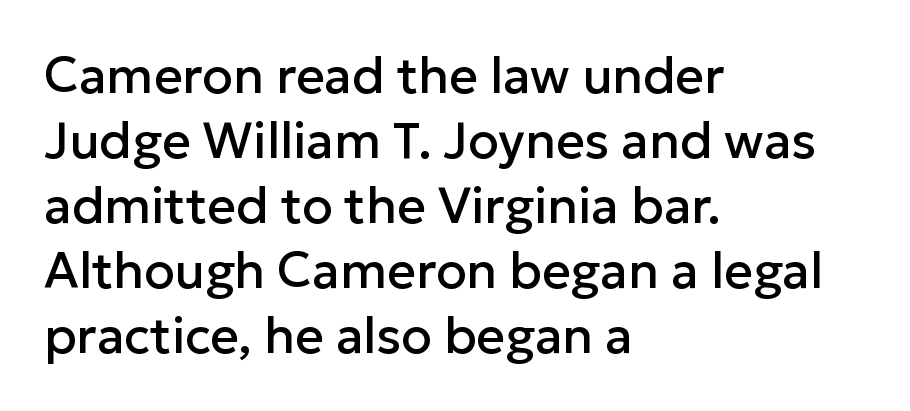
The image shows 50 px sans-serif type, upright; set left-aligned, normal line spacing (1.3x), normal letter spacing, not underlined; low stroke contrast and a medium x-height.
